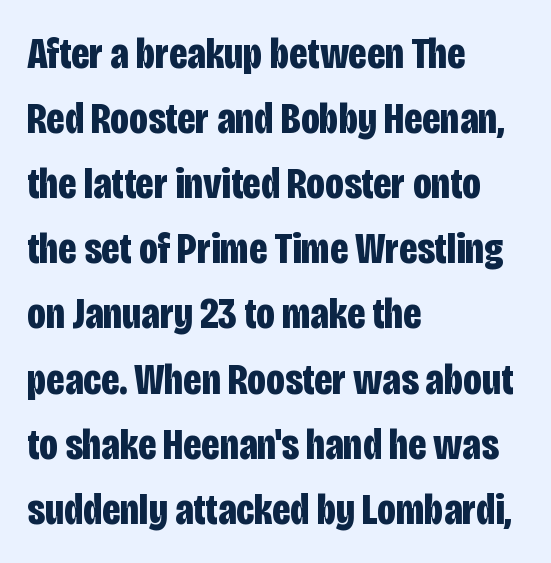
Q: Is the text bold? A: Yes.
Q: Is the text italic (slanted)? A: No, it is upright.
Q: Is the typeface a serif or a sans-serif typeface? A: Sans-serif.
Q: Is the text underlined? A: No.
Q: How is the paragraph aligned? A: Left-aligned.
Q: Is the spacing between letters normal or unusually wide? A: Normal.
Q: Is the spacing between lines tight, normal or loose? A: Normal.
Q: Width (condensed, normal, or wide)? A: Condensed.
Q: Stroke contrast? A: Low.
Q: x-height? A: Large.
Q: Monospaced? A: No.
